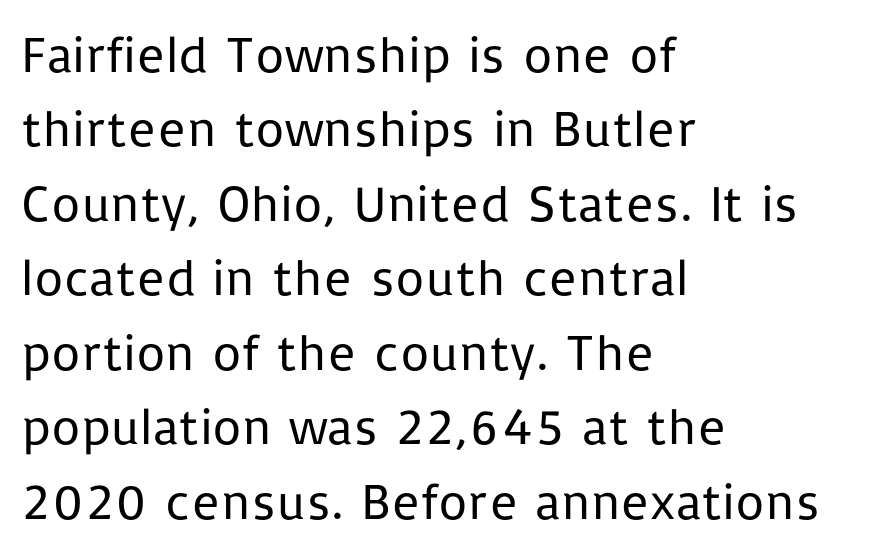
This sample has the flowing, uneven cadence of proportional lettering. Nothing sits at the stroke ends, so this counts as sans-serif. The tracking reads as untouched default to a designer's eye. Casual observation: everything's shoved over to the left.
